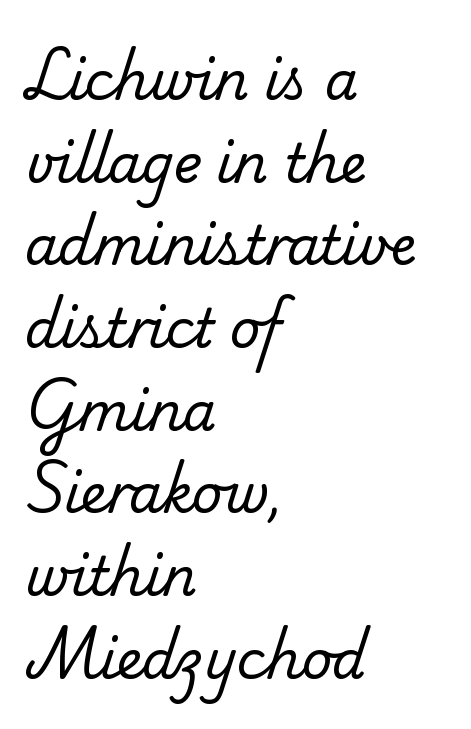
The image shows 53 px regular-weight serif type; set left-aligned, normal line spacing (1.56x), normal letter spacing, not underlined; low stroke contrast and a small x-height.
